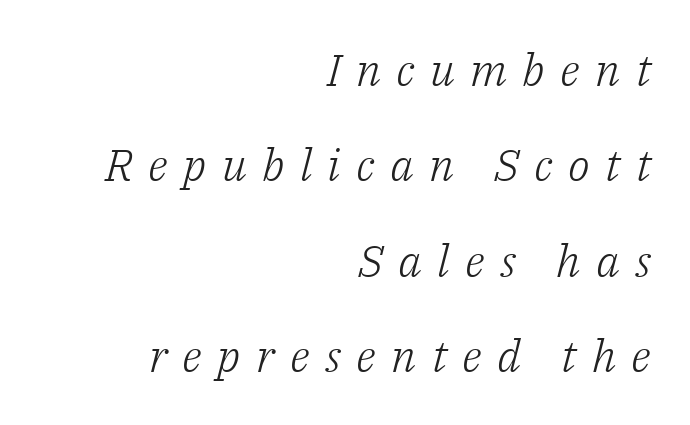
The letterforms stand isolated, each surrounded by extra space. The letters look calm and open, with moderate or lighter stems. Think of a printed novel: that variable character pitch is what you see here. The lines in this sample share a right terminus and differ only in where they begin. The face used here has a pronounced slope to its letters.
